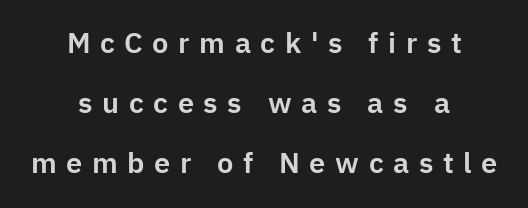
The image shows 29 px sans-serif type, upright; set centered, loose line spacing (2.07x), unusually wide letter spacing (+0.33 em), not underlined; low stroke contrast and a medium x-height.
